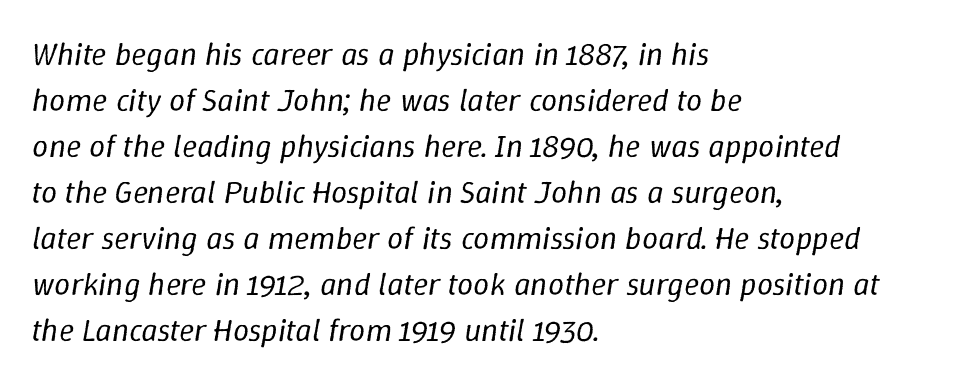
The image shows 32 px regular-weight type, italic (leaning right); set left-aligned, normal line spacing (1.44x), normal letter spacing, not underlined; low stroke contrast and a medium x-height.
